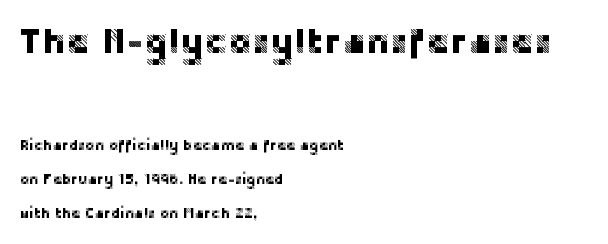
Proportional: the letters do not fall into vertical columns. The face used here is a sans, in the tradition of grotesques and geometrics. The leading is generous, giving the passage an open texture. The setting favours the left margin, as ordinary paragraphs usually do. Just letters on the line, the space beneath them empty. Spacing between characters is what you'd get straight out of the box.
